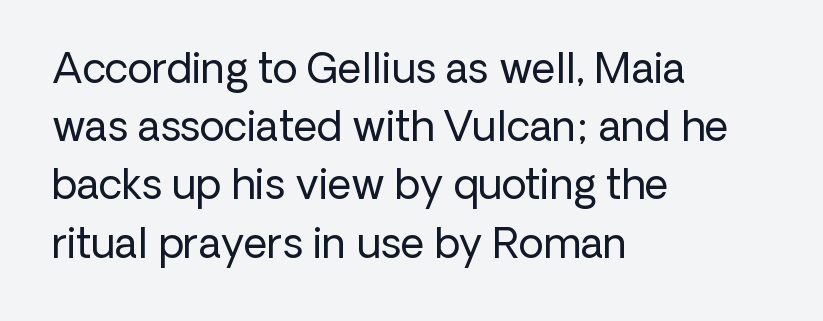
The image shows 41 px regular-weight sans-serif type, upright; set left-aligned, normal line spacing (1.42x), normal letter spacing, not underlined; low stroke contrast and a medium x-height.
